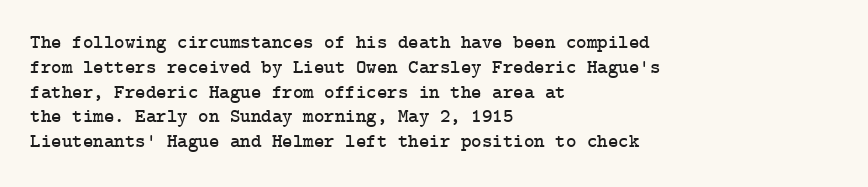
The image shows 20 px text type, upright; set left-aligned, line spacing 1.24x, normal letter spacing, not underlined.
